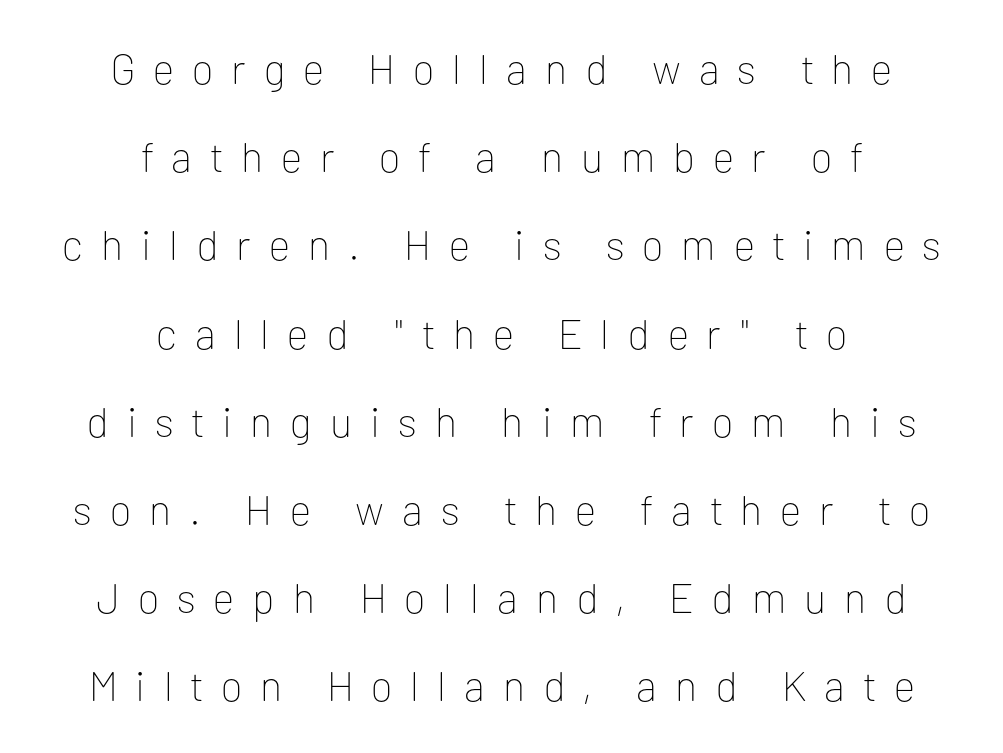
The image shows 42 px thin sans-serif type, upright; set centered, loose line spacing (2.1x), unusually wide letter spacing (+0.43 em), not underlined; low stroke contrast and a medium x-height.
